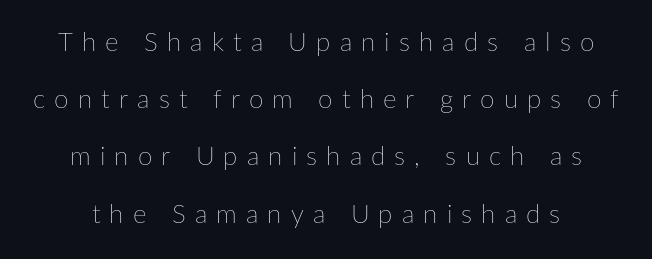
The specimen omits any rule beneath the text block's lines. This is the regular roman posture of the typeface. Ink coverage per letter is moderate at most. Substantial extra tracking has been applied to these lines. A great deal of white space separates one row of letters from the next.
